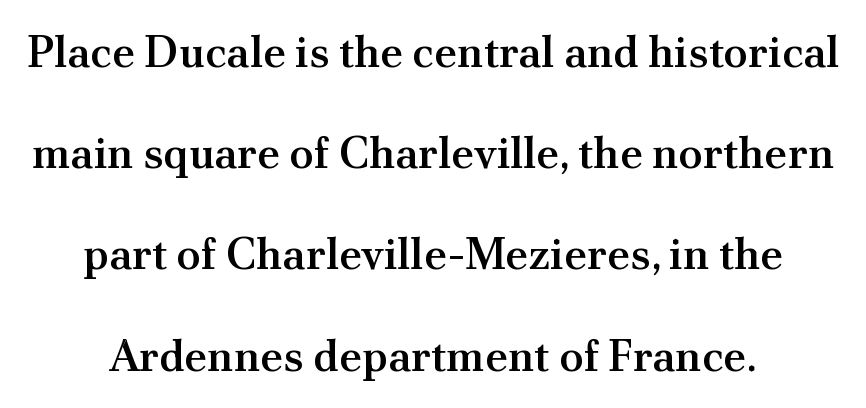
The passage shown is typed in a proportional face where columns would drift. The designer dialed line spacing up above the default. This is serif lettering, the kind often seen in printed books. This rendering leaves character spacing at its baseline value. Semibold letterforms, between regular and bold. The zone under the glyphs is completely vacant.
